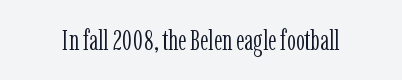
{"serif": "yes", "italic": "no", "bold": "no", "weight": "light", "width": "condensed", "stroke_contrast": "low", "x_height": "medium", "monospaced": "no", "underline": "no", "letter_spacing": "normal", "letter_spacing_em": 0.0, "glyph_px": 28}
